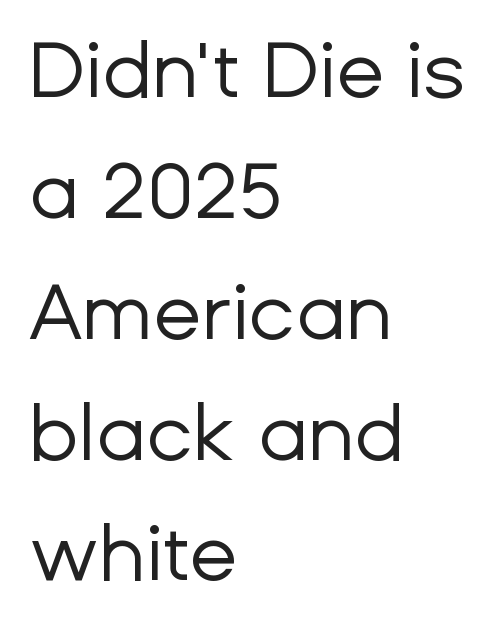
The image shows 79 px regular-weight sans-serif type, upright; set left-aligned, normal line spacing (1.53x), normal letter spacing, not underlined; low stroke contrast and a medium x-height.
